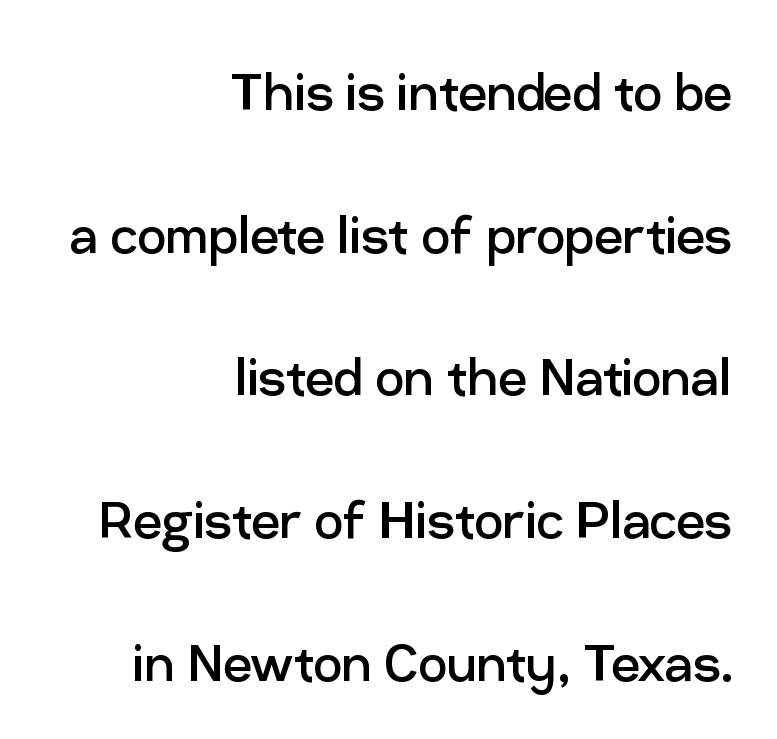
The line-height multiplier appears high, well above default. Caption: face not bold, strokes unweighted. Character widths vary here, with narrow letters taking less room than wide ones. The line texture is even and compact thanks to regular tracking.
